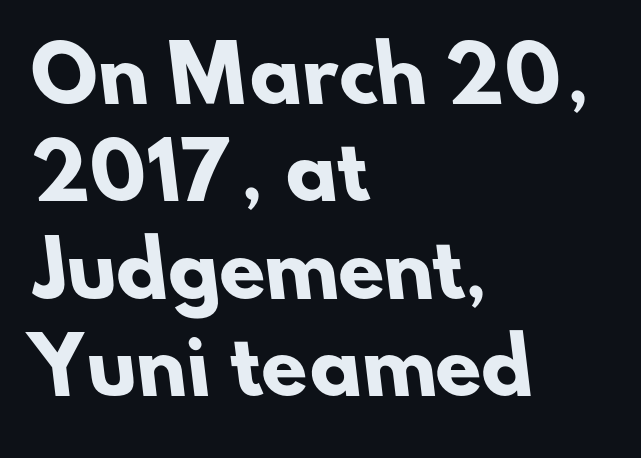
Q: Is the text bold? A: Yes.
Q: Is the typeface a serif or a sans-serif typeface? A: Sans-serif.
Q: Is the text underlined? A: No.
Q: How is the paragraph aligned? A: Left-aligned.
Q: Is the spacing between letters normal or unusually wide? A: Normal.
Q: Is the spacing between lines tight, normal or loose? A: Normal.
Q: Width (condensed, normal, or wide)? A: Normal.
Q: Stroke contrast? A: Low.
Q: x-height? A: Small.
Q: Monospaced? A: No.
